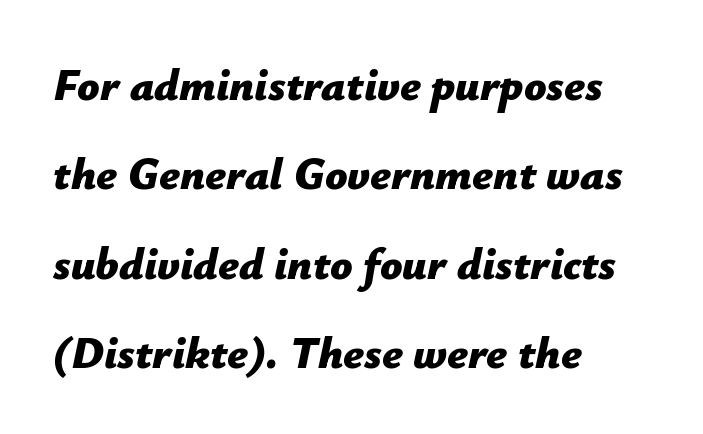
The image shows 44 px bold type, italic (leaning right); set left-aligned, loose line spacing (2.03x), normal letter spacing, not underlined; low stroke contrast and a medium x-height.
